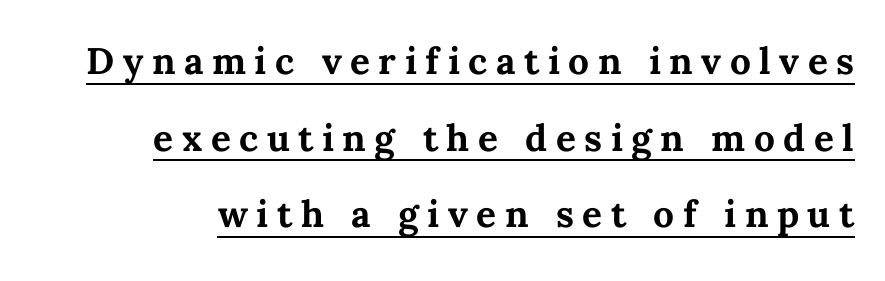
Q: Is the text bold? A: Yes.
Q: Is the text italic (slanted)? A: No, it is upright.
Q: Is the text underlined? A: Yes.
Q: Is the spacing between letters normal or unusually wide? A: Unusually wide.
Q: Is the spacing between lines tight, normal or loose? A: Loose.
Q: Width (condensed, normal, or wide)? A: Normal.
Q: Stroke contrast? A: Medium.
Q: x-height? A: Medium.
Q: Monospaced? A: No.
